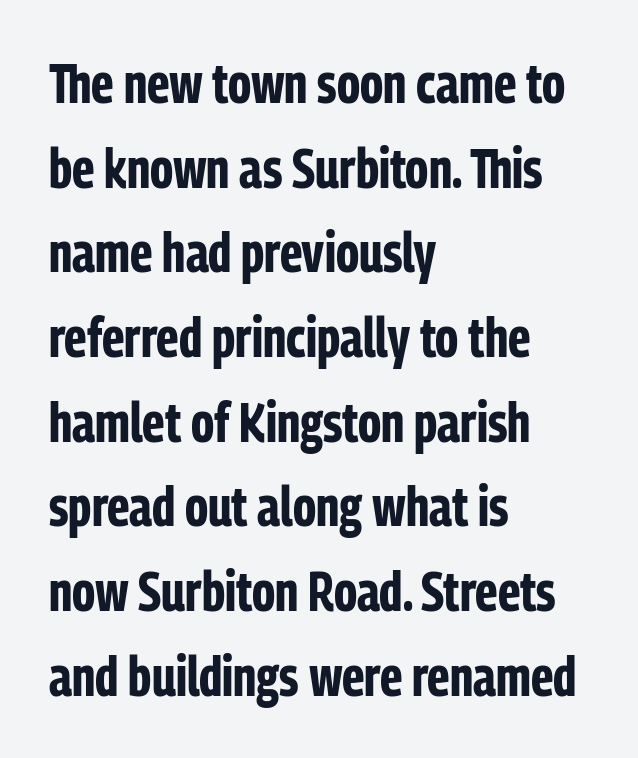
{"serif": "no", "italic": "no", "bold": "yes", "weight": "bold", "width": "condensed", "stroke_contrast": "low", "x_height": "medium", "monospaced": "no", "underline": "no", "align": "left", "line_spacing": "normal", "line_spacing_ratio": 1.54, "letter_spacing": "normal", "letter_spacing_em": 0.0, "glyph_px": 55}
